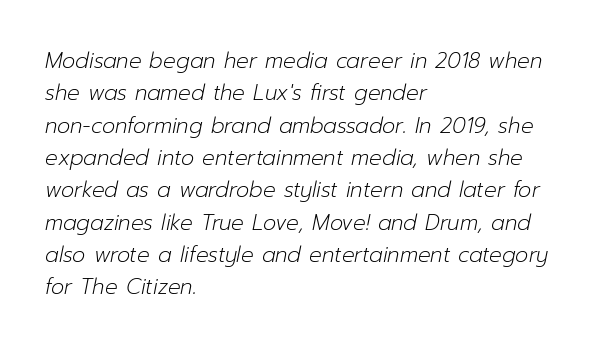
The strokes are not fattened; the text isn't bold. Only glyphs here, with clear space below each row. The passage shown leans; its letterforms are oblique. The lines in this sample share a left origin and differ only in where they stop. A typesetter would call this zero additional tracking.
